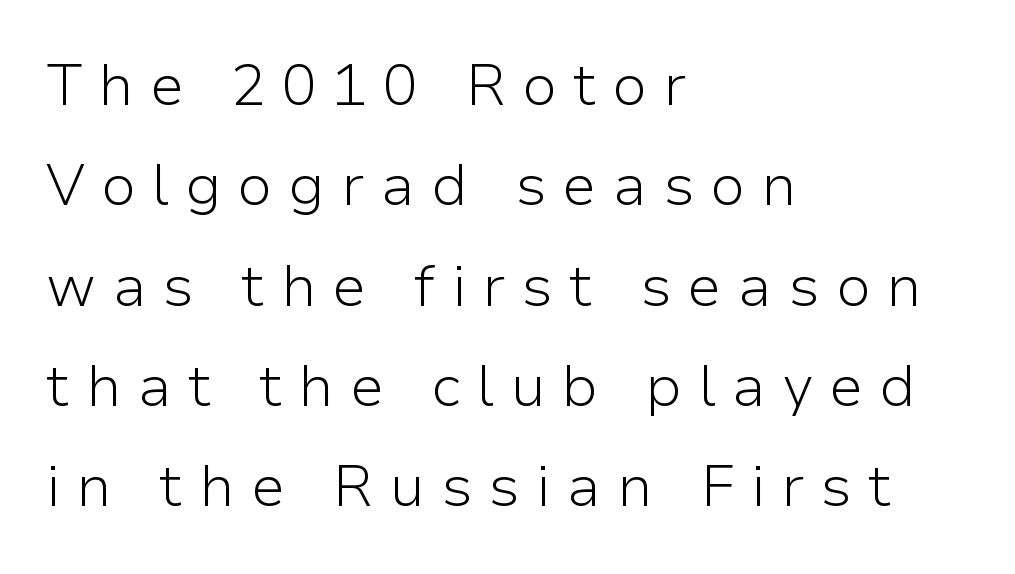
The image shows 58 px light sans-serif type, upright; set left-aligned, line spacing 1.73x, unusually wide letter spacing (+0.27 em), not underlined; low stroke contrast and a medium x-height.
